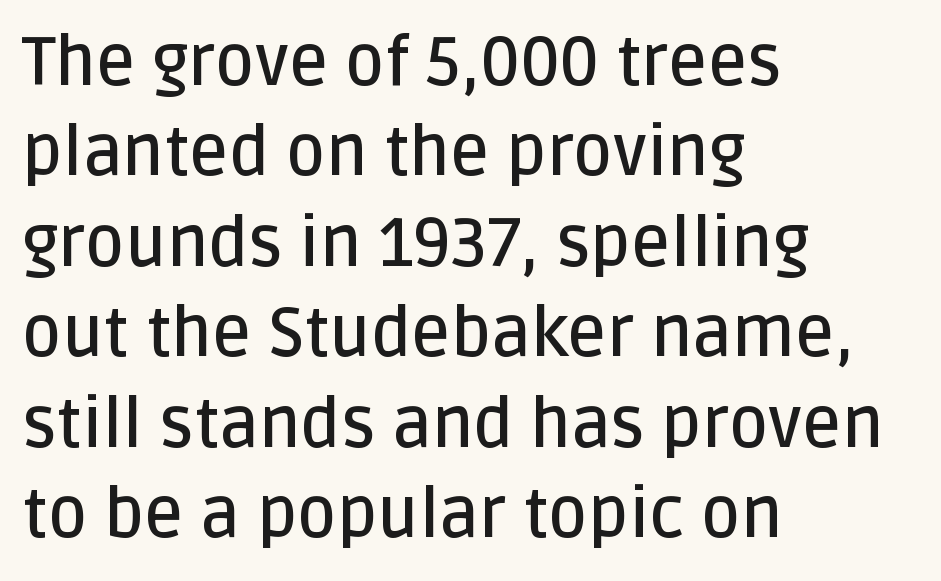
Q: Is the text bold? A: Semi-bold.
Q: Is the text italic (slanted)? A: No, it is upright.
Q: Is the typeface a serif or a sans-serif typeface? A: Sans-serif.
Q: Is the text underlined? A: No.
Q: How is the paragraph aligned? A: Left-aligned.
Q: Is the spacing between letters normal or unusually wide? A: Normal.
Q: Is the spacing between lines tight, normal or loose? A: Normal.
Q: Width (condensed, normal, or wide)? A: Normal.
Q: Stroke contrast? A: Low.
Q: x-height? A: Large.
Q: Monospaced? A: No.
